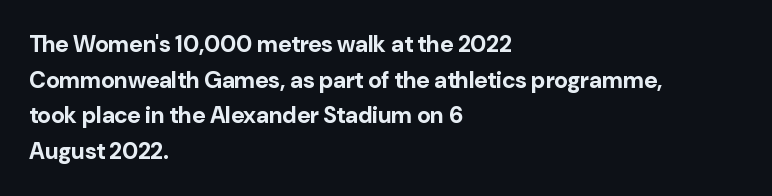
Q: Is the text bold? A: Yes.
Q: Is the text italic (slanted)? A: No, it is upright.
Q: Is the text underlined? A: No.
Q: How is the paragraph aligned? A: Left-aligned.
Q: Is the spacing between letters normal or unusually wide? A: Normal.
Q: Is the spacing between lines tight, normal or loose? A: Normal.
